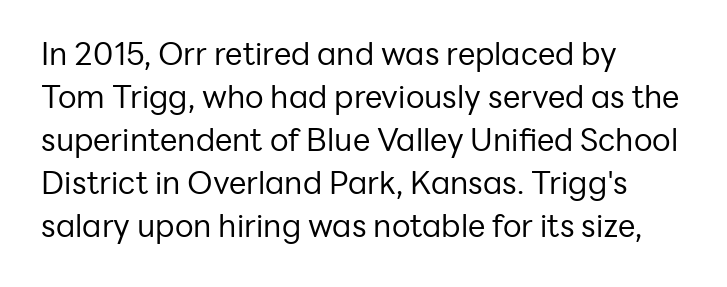
The image shows 31 px regular-weight sans-serif type, upright; set left-aligned, normal line spacing (1.39x), normal letter spacing, not underlined; low stroke contrast and a medium x-height.
